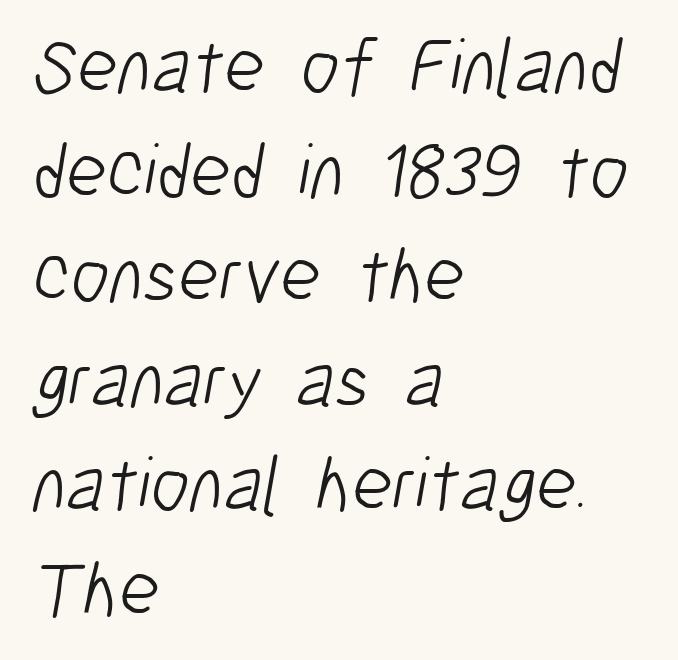
Q: Is the text bold? A: No.
Q: Is the typeface a serif or a sans-serif typeface? A: Sans-serif.
Q: Is the text underlined? A: No.
Q: How is the paragraph aligned? A: Left-aligned.
Q: Is the spacing between letters normal or unusually wide? A: Normal.
Q: Is the spacing between lines tight, normal or loose? A: Normal.
Q: Width (condensed, normal, or wide)? A: Condensed.
Q: Stroke contrast? A: Low.
Q: x-height? A: Medium.
Q: Monospaced? A: No.
